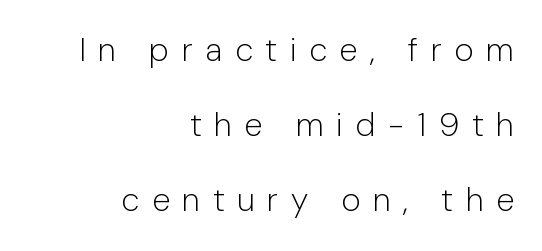
This rendering widens character spacing well past its baseline value. This sample has the flowing, uneven cadence of proportional lettering. The space beneath each line is pristine and unruled. The paragraph shown leans on its right margin.
